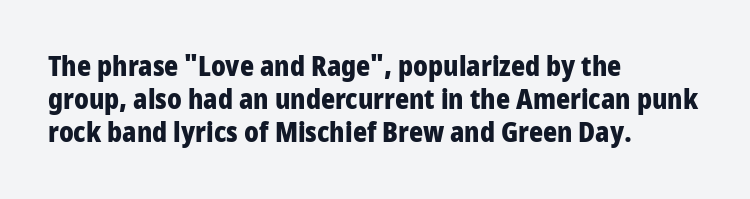
The image shows 27 px bold type, upright; set left-aligned, line spacing 1.22x, normal letter spacing, not underlined.
